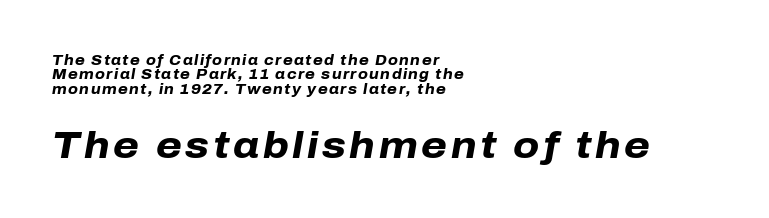
Q: Is the text bold? A: Yes.
Q: Is the text italic (slanted)? A: Yes, it leans right by about 10 degrees.
Q: Is the text underlined? A: No.
Q: How is the paragraph aligned? A: Left-aligned.
Q: Is the spacing between lines tight, normal or loose? A: Tight.
Q: Which block of text is set in a larger size, the first (top) or the second (bottom)? A: The second (bottom) one.
Q: Width (condensed, normal, or wide)? A: Normal.
Q: Stroke contrast? A: Low.
Q: x-height? A: Medium.
Q: Monospaced? A: No.
